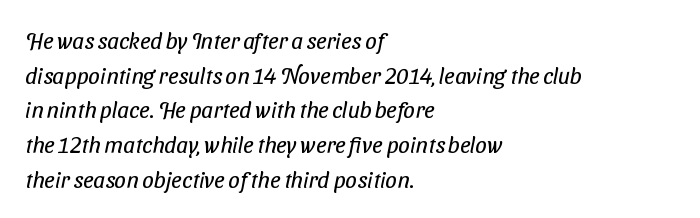
Q: Is the text bold? A: No.
Q: Is the text underlined? A: No.
Q: How is the paragraph aligned? A: Left-aligned.
Q: Is the spacing between letters normal or unusually wide? A: Normal.
Q: Is the spacing between lines tight, normal or loose? A: Normal.
